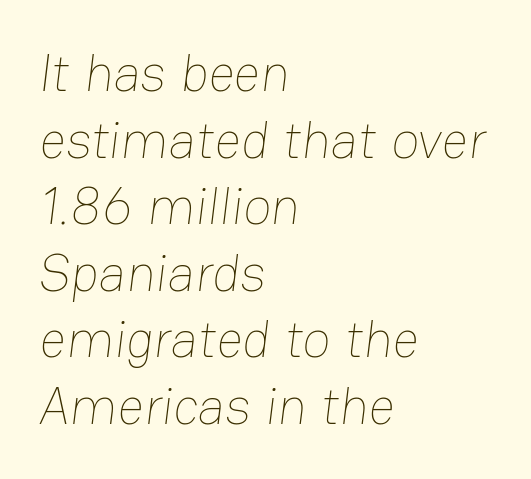
Q: Is the text bold? A: No.
Q: Is the text underlined? A: No.
Q: How is the paragraph aligned? A: Left-aligned.
Q: Is the spacing between letters normal or unusually wide? A: Normal.
Q: Is the spacing between lines tight, normal or loose? A: Normal.
Q: Width (condensed, normal, or wide)? A: Normal.
Q: Stroke contrast? A: Low.
Q: x-height? A: Medium.
Q: Monospaced? A: No.
